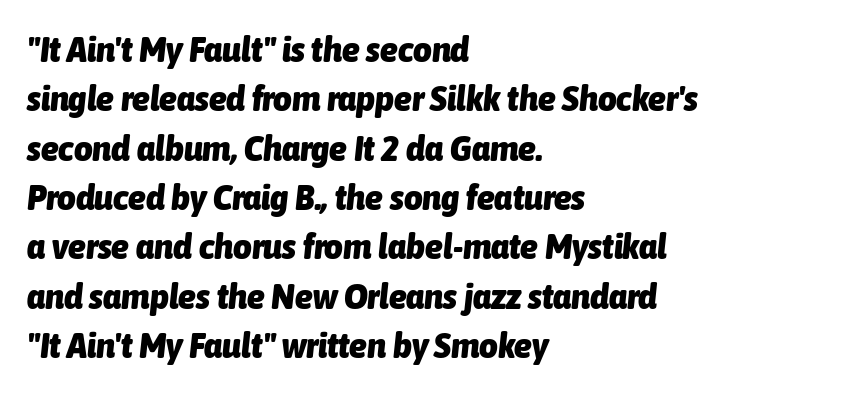
Short note: letters normally spaced. Baseline-to-baseline distance is the conventional proportion of letter height. Posture: slanted. Do the characters align in a grid? No, the font is proportional.
